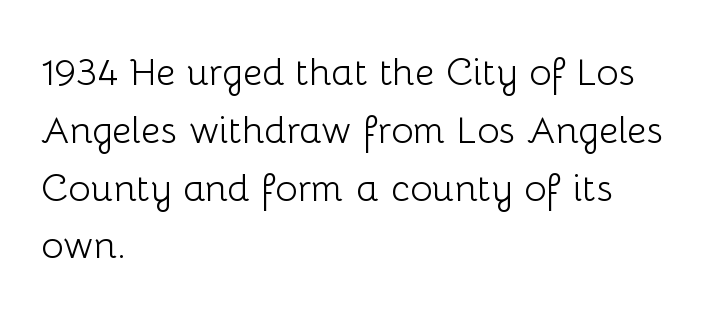
The image shows 38 px light sans-serif type, upright; set left-aligned, normal line spacing (1.52x), normal letter spacing, not underlined; low stroke contrast and a medium x-height.
